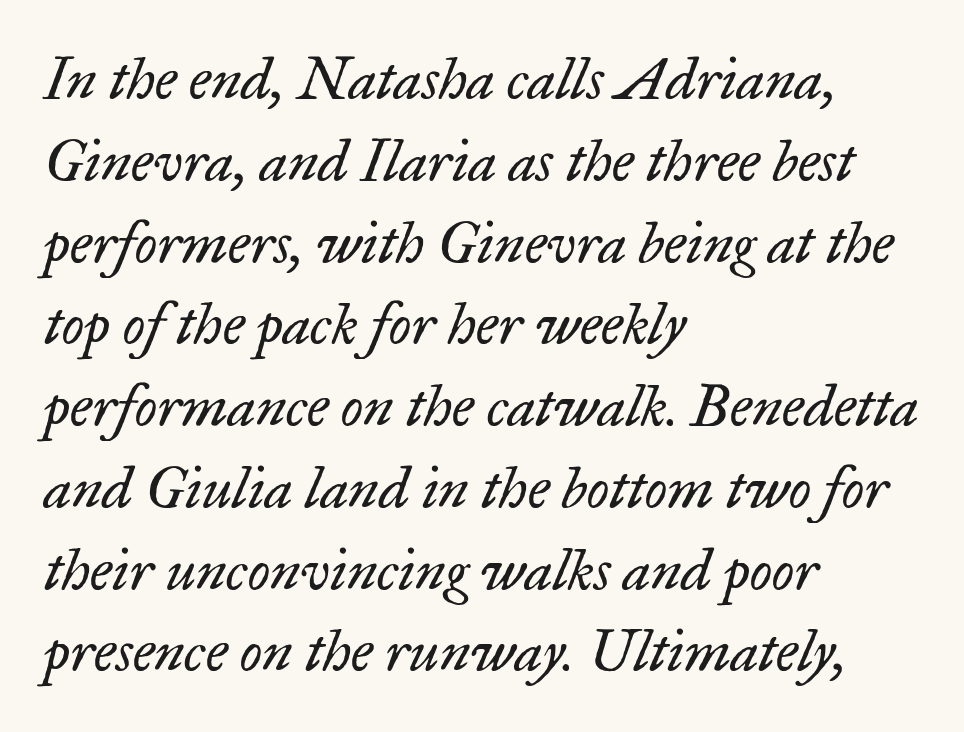
{"serif": "yes", "italic": "yes", "lean": "right", "slant_degrees": 17, "bold": "no", "weight": "regular", "width": "normal", "stroke_contrast": "low", "x_height": "small", "monospaced": "no", "underline": "no", "align": "left", "line_spacing": "normal", "line_spacing_ratio": 1.41, "letter_spacing": "normal", "letter_spacing_em": 0.0, "glyph_px": 58}
